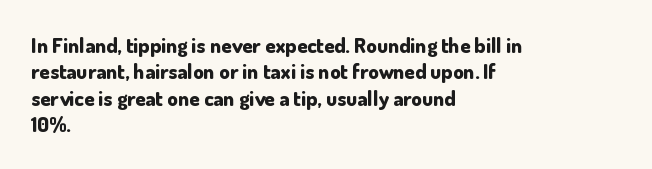
What weight is shown? A full bold with thick strokes. The lettering holds an erect, upright posture throughout. Plain, unruled lines of type. The rendering keeps characters at their native spacing. Leading: standard.
